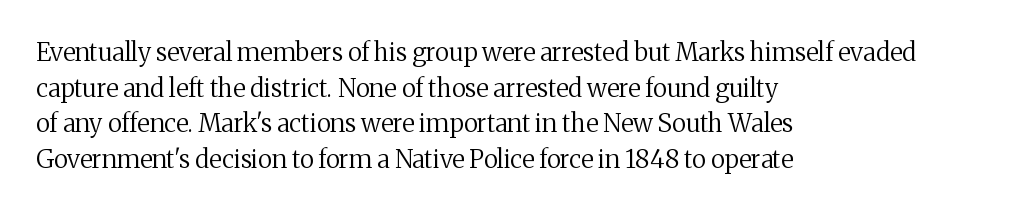
The image shows 25 px text type, upright; set left-aligned, normal line spacing (1.43x), normal letter spacing, not underlined.
